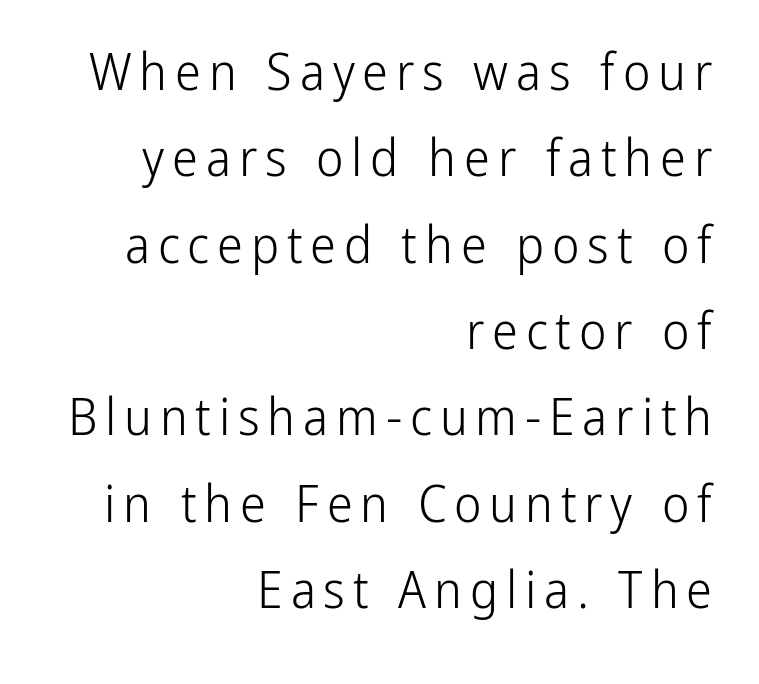
{"serif": "no", "italic": "no", "bold": "no", "weight": "light", "width": "condensed", "stroke_contrast": "low", "x_height": "medium", "monospaced": "no", "underline": "no", "align": "right", "line_spacing": "normal", "line_spacing_ratio": 1.66, "glyph_px": 52}
